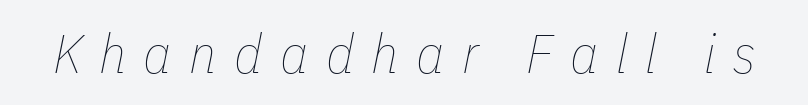
The image shows 55 px thin, condensed type, italic (leaning right); set unusually wide letter spacing (+0.32 em), not underlined; low stroke contrast and a medium x-height.
